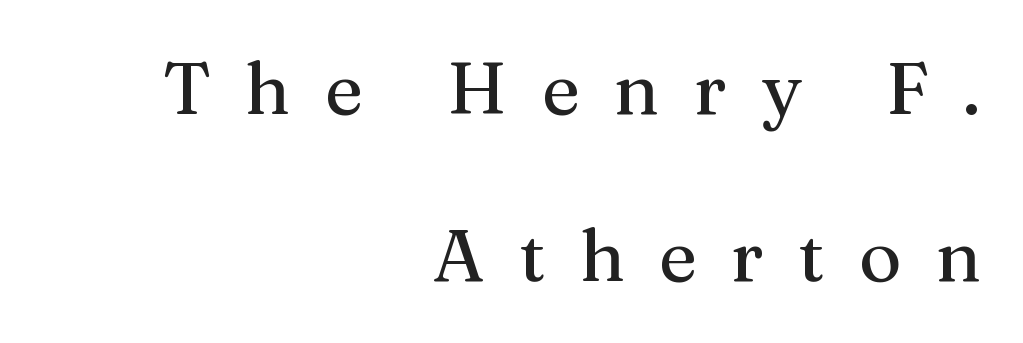
Descenders are the only things crossing below the line. The space between consecutive lines is lavish. Posture: upright roman. The letters advance in unequal steps, a hallmark of proportional type. Substantial extra tracking has been applied to these lines.
